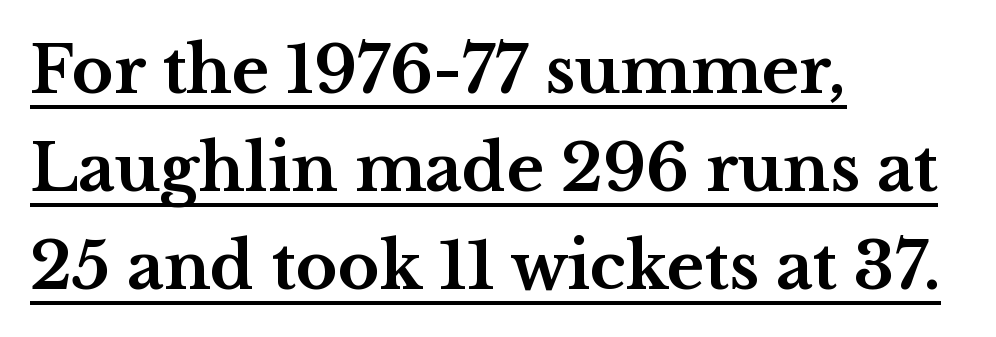
The image shows 64 px bold, wide serif type, upright; set left-aligned, normal line spacing (1.53x), normal letter spacing, underlined; medium stroke contrast and a medium x-height.
